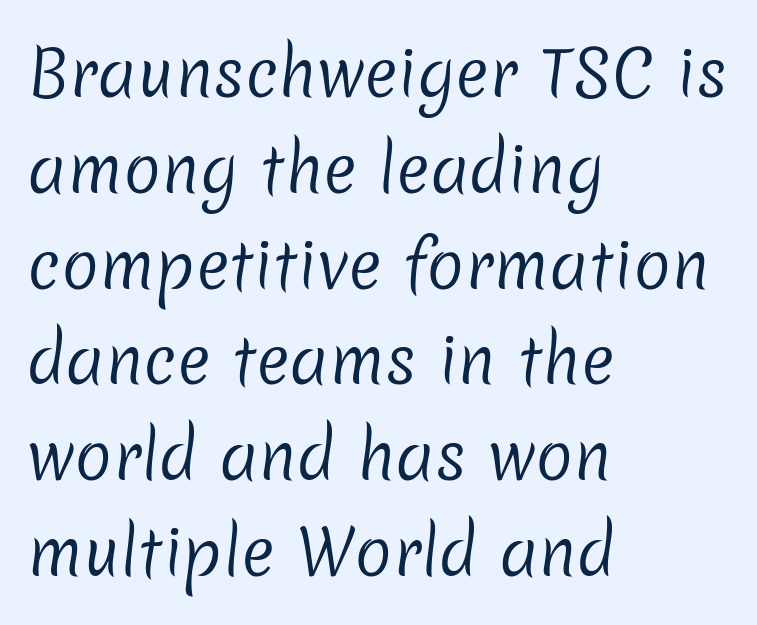
Q: Is the text bold? A: No.
Q: Is the typeface a serif or a sans-serif typeface? A: Sans-serif.
Q: Is the text underlined? A: No.
Q: How is the paragraph aligned? A: Left-aligned.
Q: Is the spacing between letters normal or unusually wide? A: Normal.
Q: Is the spacing between lines tight, normal or loose? A: Normal.
Q: Width (condensed, normal, or wide)? A: Normal.
Q: Stroke contrast? A: Low.
Q: x-height? A: Medium.
Q: Monospaced? A: No.
